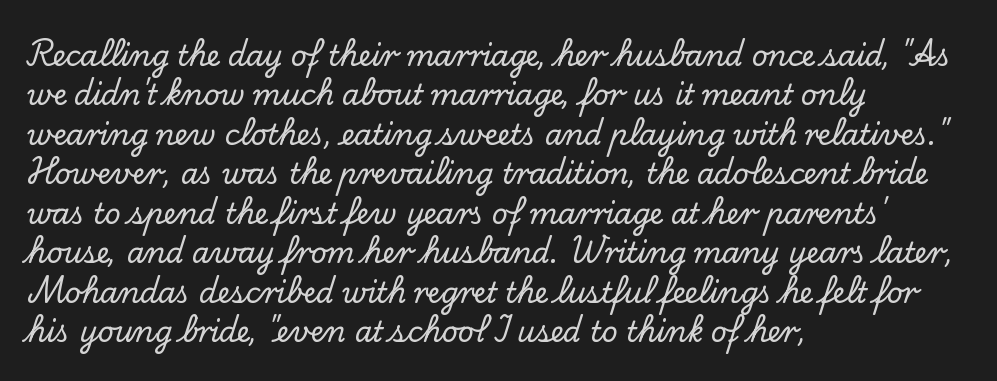
Q: Is the text italic (slanted)? A: Yes.
Q: Is the typeface a serif or a sans-serif typeface? A: Serif.
Q: Is the text underlined? A: No.
Q: How is the paragraph aligned? A: Left-aligned.
Q: Is the spacing between letters normal or unusually wide? A: Normal.
Q: Is the spacing between lines tight, normal or loose? A: Normal.
Q: Width (condensed, normal, or wide)? A: Normal.
Q: Stroke contrast? A: Low.
Q: x-height? A: Small.
Q: Monospaced? A: No.
